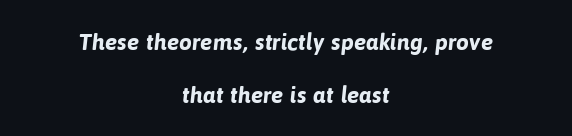
{"bold": "yes", "underline": "no", "align": "center", "line_spacing": "loose", "line_spacing_ratio": 2.29, "letter_spacing": "normal", "letter_spacing_em": 0.0, "glyph_px": 23}
